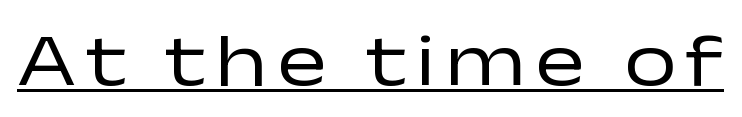
The image shows 75 px regular-weight, wide sans-serif type, upright; set underlined; low stroke contrast and a medium x-height.
